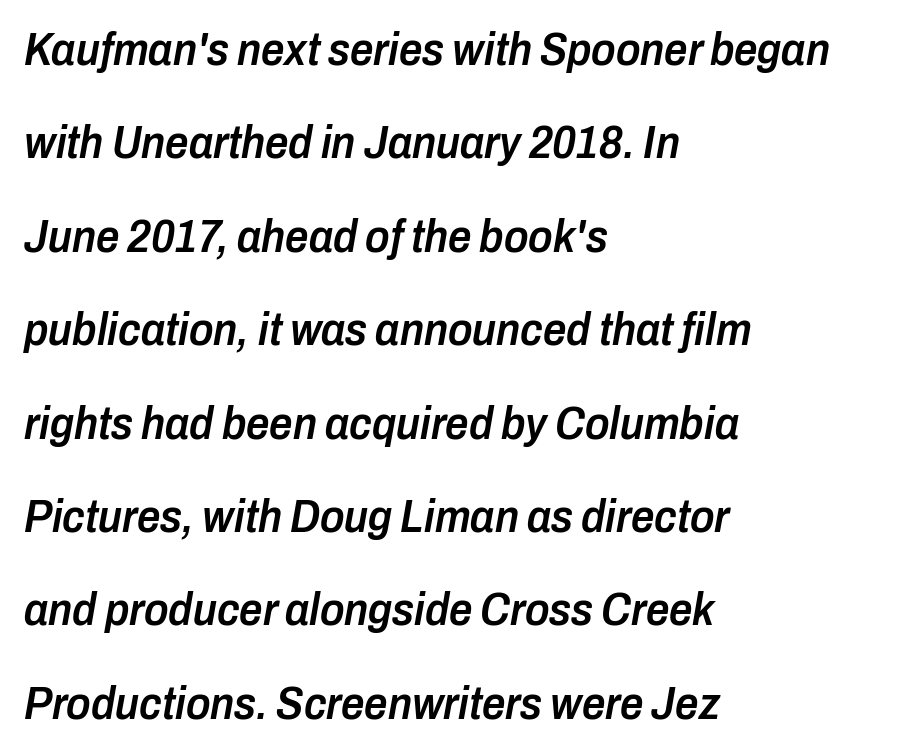
Q: Is the text bold? A: Semi-bold.
Q: Is the text italic (slanted)? A: Yes, it leans right by about 10 degrees.
Q: Is the text underlined? A: No.
Q: How is the paragraph aligned? A: Left-aligned.
Q: Is the spacing between letters normal or unusually wide? A: Normal.
Q: Is the spacing between lines tight, normal or loose? A: Loose.
Q: Width (condensed, normal, or wide)? A: Condensed.
Q: Stroke contrast? A: Low.
Q: x-height? A: Medium.
Q: Monospaced? A: No.
